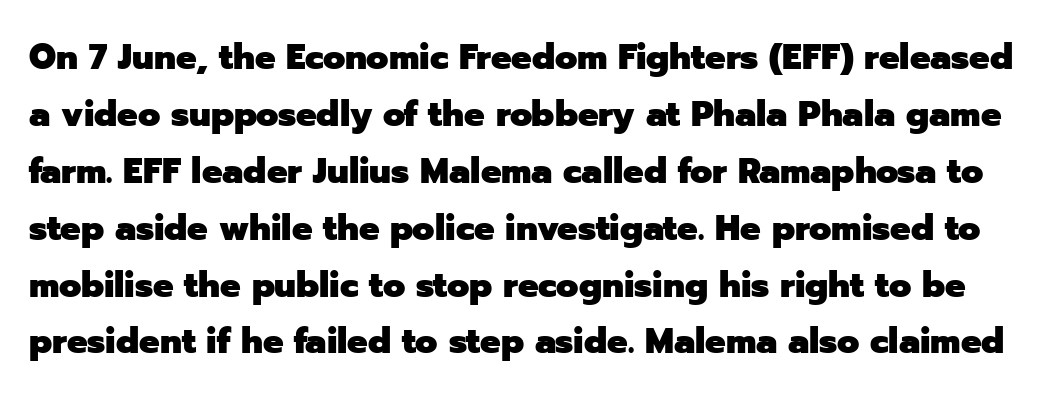
{"serif": "no", "italic": "no", "bold": "yes", "weight": "heavy", "width": "normal", "stroke_contrast": "low", "x_height": "medium", "monospaced": "no", "underline": "no", "line_spacing": "normal", "line_spacing_ratio": 1.58, "letter_spacing": "normal", "letter_spacing_em": 0.0, "glyph_px": 36}
